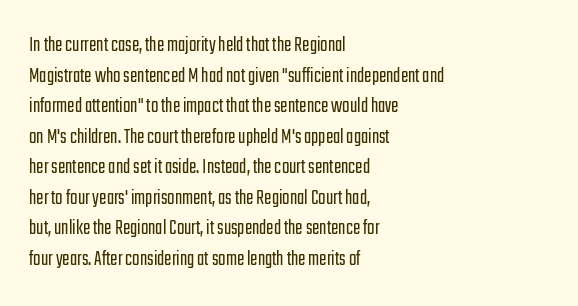
The image shows 22 px text type, upright; set left-aligned, normal line spacing (1.39x), normal letter spacing, not underlined.
